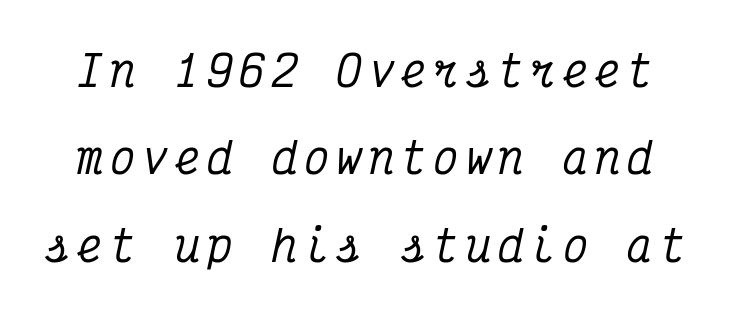
Q: Is the text italic (slanted)? A: Yes, it leans right by about 12 degrees.
Q: Is the typeface a serif or a sans-serif typeface? A: Serif.
Q: Is the text underlined? A: No.
Q: Is the spacing between lines tight, normal or loose? A: Loose.
Q: Width (condensed, normal, or wide)? A: Condensed.
Q: Stroke contrast? A: Medium.
Q: x-height? A: Medium.
Q: Monospaced? A: Yes.
